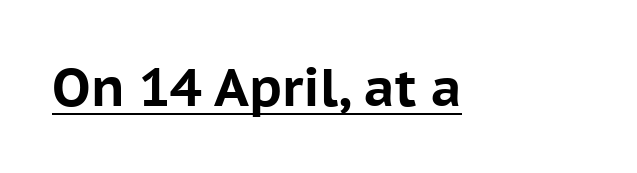
The image shows 53 px bold sans-serif type, upright; set normal letter spacing, underlined; low stroke contrast and a medium x-height.
